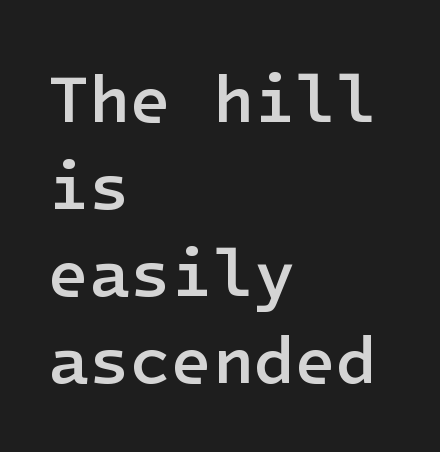
The image shows 67 px semibold sans-serif type, upright; set left-aligned, normal line spacing (1.3x), normal letter spacing, not underlined; low stroke contrast and a medium x-height.
